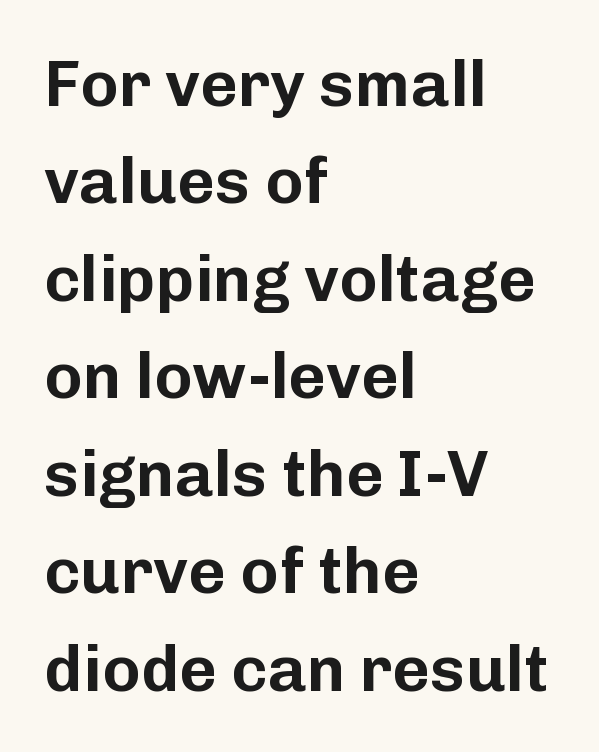
Q: Is the text italic (slanted)? A: No, it is upright.
Q: Is the typeface a serif or a sans-serif typeface? A: Sans-serif.
Q: Is the text underlined? A: No.
Q: How is the paragraph aligned? A: Left-aligned.
Q: Is the spacing between letters normal or unusually wide? A: Normal.
Q: Is the spacing between lines tight, normal or loose? A: Normal.
Q: Width (condensed, normal, or wide)? A: Normal.
Q: Stroke contrast? A: Low.
Q: x-height? A: Medium.
Q: Monospaced? A: No.
